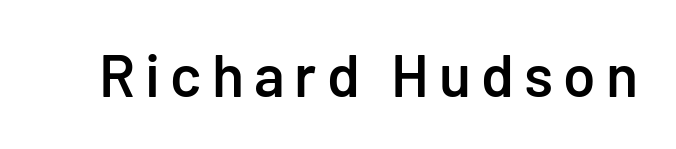
Is the type bold? Partly — it's a semibold, heavier than regular but not fully bold. Varying glyph widths throughout — classic text-font behaviour. Only glyphs here, with clear space below each row. Does the lettering tilt? It doesn't — this is upright. The type family on display is of the sans-serif kind.
